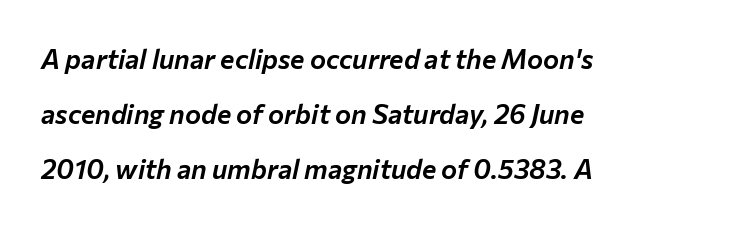
The face used here has a pronounced slope to its letters. The line-height multiplier appears high, well above default. This sample uses plain, unmodified letter spacing. Each line starts at the same left margin while the right side varies. The area under the type is left untouched.
